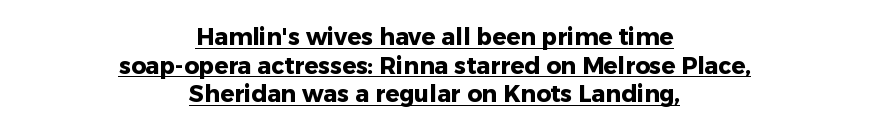
Unlike italic type, these characters show no tilt at all. Notice how the passage keeps no hard edge, just a central spine. The passage shown is underscored from start to finish. Emphasis by weight is at full strength: bold. Characters follow at the spacing the type designer built in.
